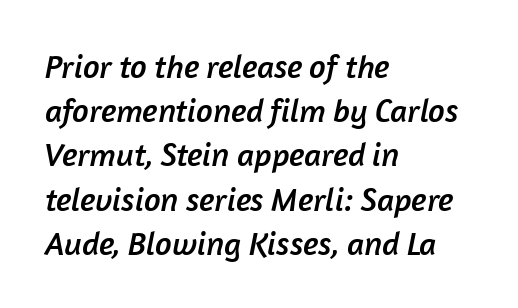
The image shows 33 px sans-serif type; set left-aligned, normal line spacing (1.34x), normal letter spacing, not underlined; low stroke contrast and a medium x-height.
